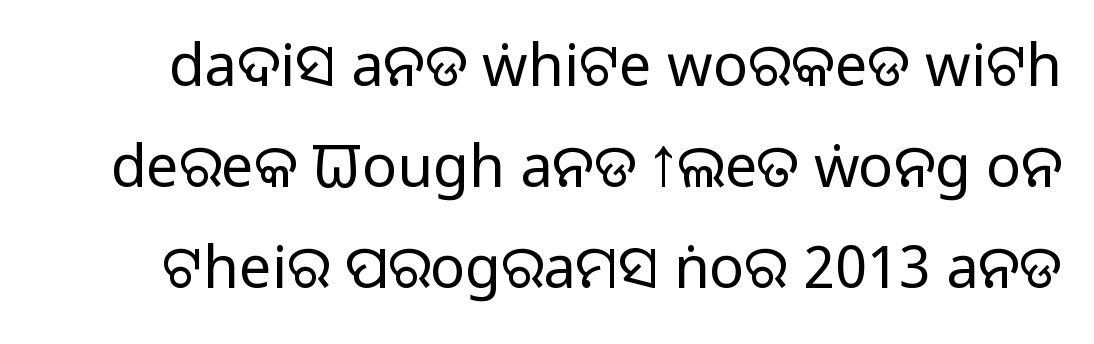
The image shows 58 px regular-weight sans-serif type, upright; set line spacing 1.74x, normal letter spacing, not underlined; low stroke contrast and a large x-height.
